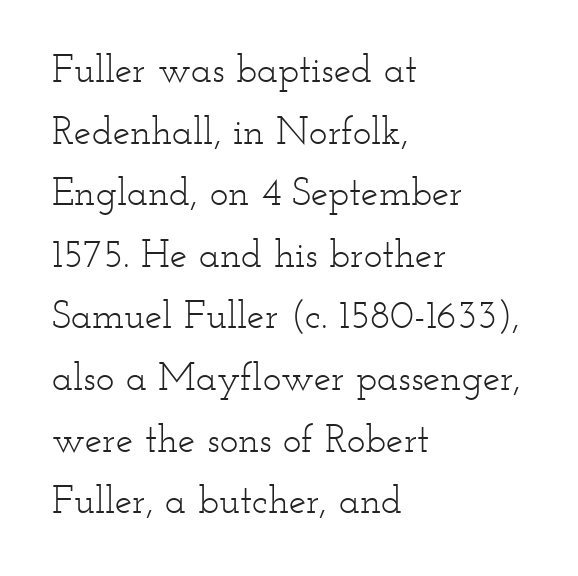
Is this a sans? No — the strokes have serifs. Unbolded letterforms with no extra heft. Words appear dense and cohesive because spacing is normal. Is this a fixed-width face? No — the glyphs have proportional, varying widths. Underlining? Definitely not there. No italicization has been applied; the sample stays upright.
